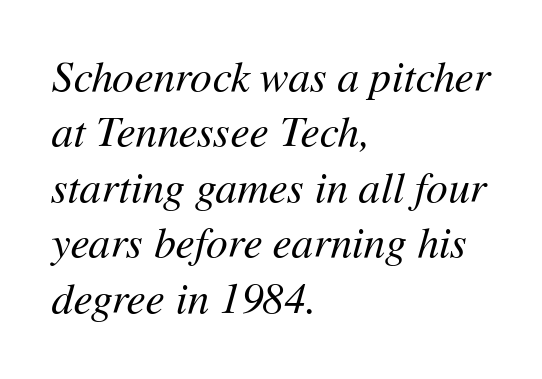
Q: Is the text bold? A: No.
Q: Is the text italic (slanted)? A: Yes, it leans right by about 11 degrees.
Q: Is the text underlined? A: No.
Q: How is the paragraph aligned? A: Left-aligned.
Q: Is the spacing between letters normal or unusually wide? A: Normal.
Q: Is the spacing between lines tight, normal or loose? A: Normal.
Q: Width (condensed, normal, or wide)? A: Normal.
Q: Stroke contrast? A: Medium.
Q: x-height? A: Medium.
Q: Monospaced? A: No.
